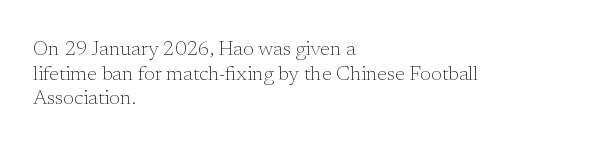
{"italic": "no", "bold": "no", "underline": "no", "align": "left", "line_spacing_ratio": 1.23, "letter_spacing": "normal", "letter_spacing_em": 0.0, "glyph_px": 20}
